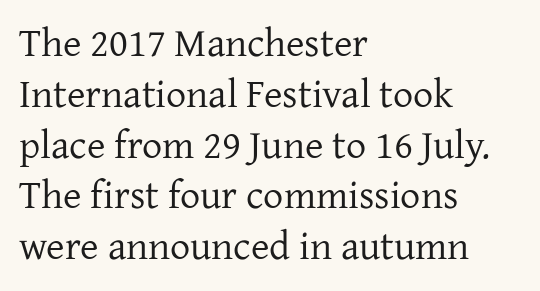
The image shows 40 px regular-weight serif type, upright; set left-aligned, normal line spacing (1.27x), normal letter spacing, not underlined; low stroke contrast and a medium x-height.
